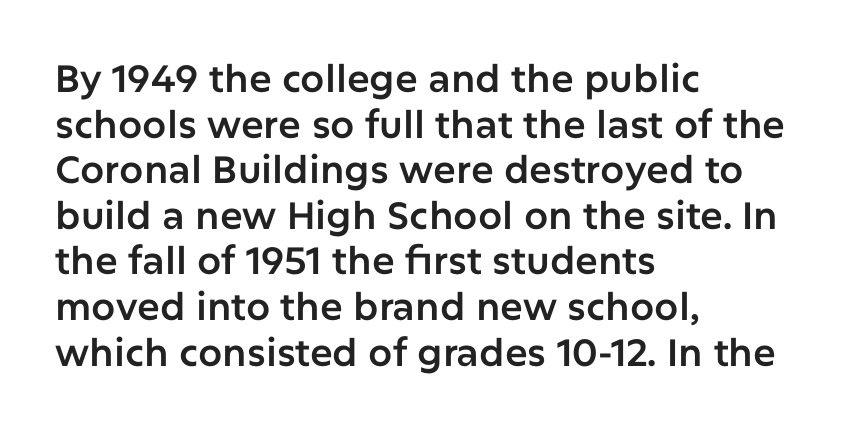
The glyphs in this specimen are sans serif. If you drew a line through each stem, it would be perfectly vertical. Do the characters align in a grid? No, the font is proportional. Tracking value appears to be zero — textbook default spacing.
